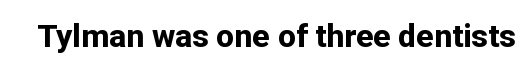
Q: Is the text bold? A: Yes.
Q: Is the text italic (slanted)? A: No, it is upright.
Q: Is the typeface a serif or a sans-serif typeface? A: Sans-serif.
Q: Is the text underlined? A: No.
Q: Is the spacing between letters normal or unusually wide? A: Normal.
Q: Width (condensed, normal, or wide)? A: Normal.
Q: Stroke contrast? A: Low.
Q: x-height? A: Medium.
Q: Monospaced? A: No.
